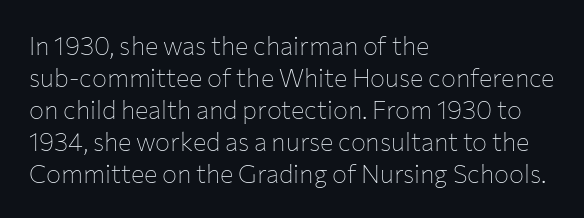
The image shows 25 px text type, upright; set left-aligned, normal line spacing (1.28x), normal letter spacing, not underlined.
